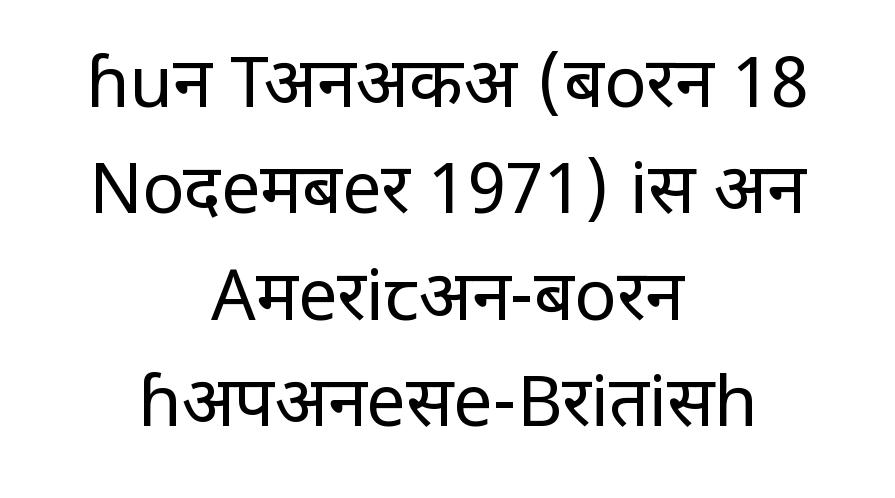
{"serif": "no", "italic": "no", "bold": "no", "weight": "regular", "width": "condensed", "stroke_contrast": "low", "x_height": "large", "monospaced": "no", "underline": "no", "align": "center", "line_spacing": "normal", "line_spacing_ratio": 1.52, "letter_spacing": "normal", "letter_spacing_em": 0.0, "glyph_px": 70}
